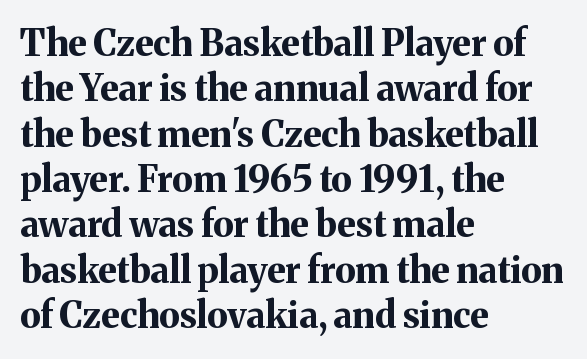
Q: Is the text bold? A: Yes.
Q: Is the text italic (slanted)? A: No, it is upright.
Q: Is the typeface a serif or a sans-serif typeface? A: Serif.
Q: Is the text underlined? A: No.
Q: How is the paragraph aligned? A: Left-aligned.
Q: Is the spacing between letters normal or unusually wide? A: Normal.
Q: Is the spacing between lines tight, normal or loose? A: Normal.
Q: Width (condensed, normal, or wide)? A: Normal.
Q: Stroke contrast? A: Medium.
Q: x-height? A: Medium.
Q: Monospaced? A: No.
